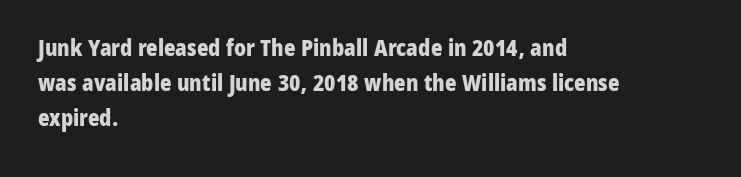
The image shows 22 px bold type, upright; set left-aligned, normal line spacing (1.6x), normal letter spacing, not underlined.
